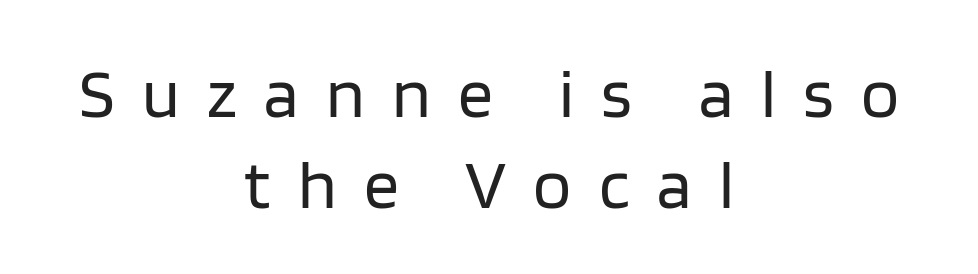
The image shows 70 px regular-weight sans-serif type, upright; set centered, normal line spacing (1.3x), unusually wide letter spacing (+0.39 em), not underlined; low stroke contrast and a large x-height.
